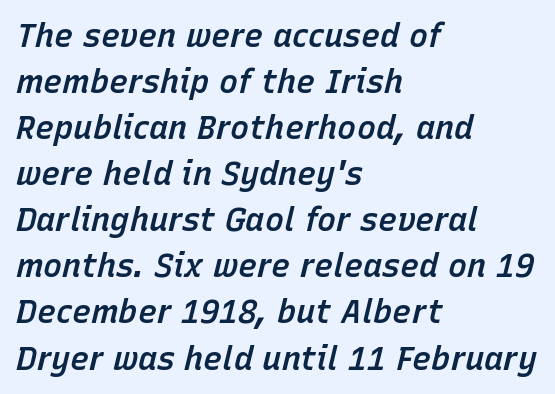
{"italic": "yes", "lean": "right", "slant_degrees": 15, "bold": "semi", "weight": "semibold", "width": "normal", "stroke_contrast": "low", "x_height": "medium", "monospaced": "no", "underline": "no", "align": "left", "line_spacing": "normal", "line_spacing_ratio": 1.44, "letter_spacing": "normal", "letter_spacing_em": 0.0, "glyph_px": 32}
